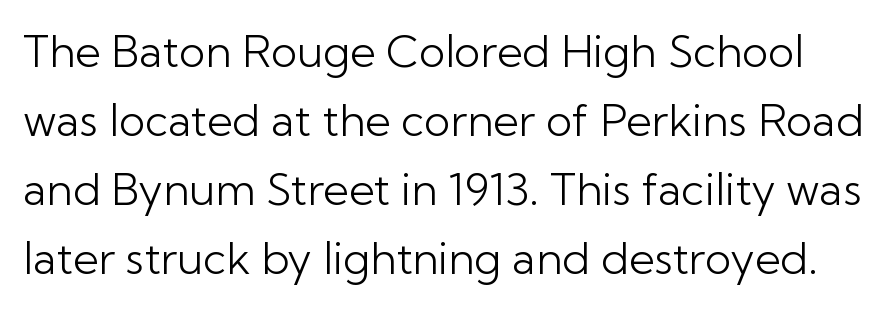
Q: Is the text bold? A: No.
Q: Is the text italic (slanted)? A: No, it is upright.
Q: Is the typeface a serif or a sans-serif typeface? A: Sans-serif.
Q: Is the text underlined? A: No.
Q: Is the spacing between letters normal or unusually wide? A: Normal.
Q: Is the spacing between lines tight, normal or loose? A: Normal.
Q: Width (condensed, normal, or wide)? A: Normal.
Q: Stroke contrast? A: Low.
Q: x-height? A: Medium.
Q: Monospaced? A: No.
